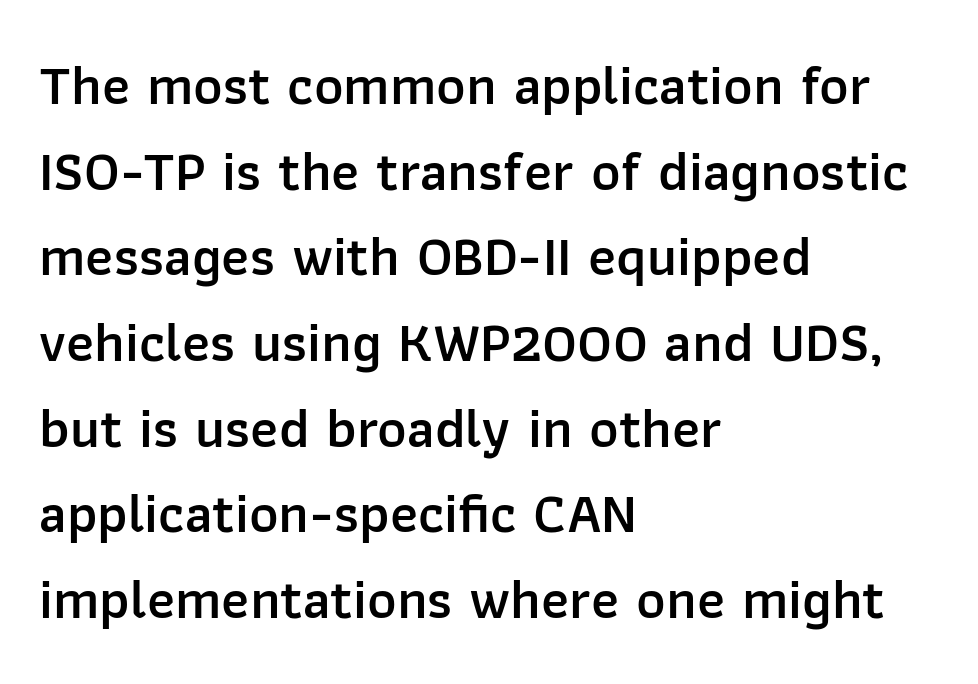
The image shows 56 px semibold sans-serif type, upright; set left-aligned, normal line spacing (1.53x), normal letter spacing, not underlined; low stroke contrast and a medium x-height.
